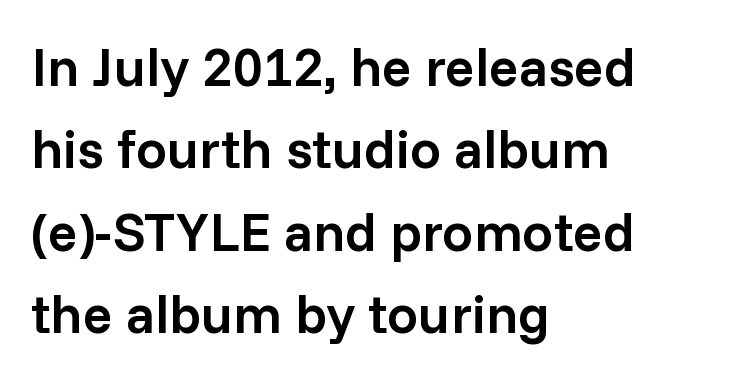
The image shows 55 px semibold sans-serif type, upright; set left-aligned, normal line spacing (1.5x), normal letter spacing, not underlined; low stroke contrast and a medium x-height.
